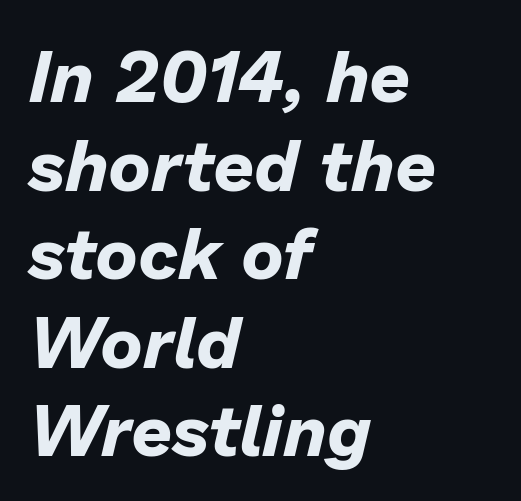
What stands out about the letter spacing? Nothing — it is the standard amount. Notice how the passage keeps a crisp vertical edge on the left only. Each letter keeps its own natural width here, so spacing adapts to shape. The typography opts for an oblique posture over an upright one.
